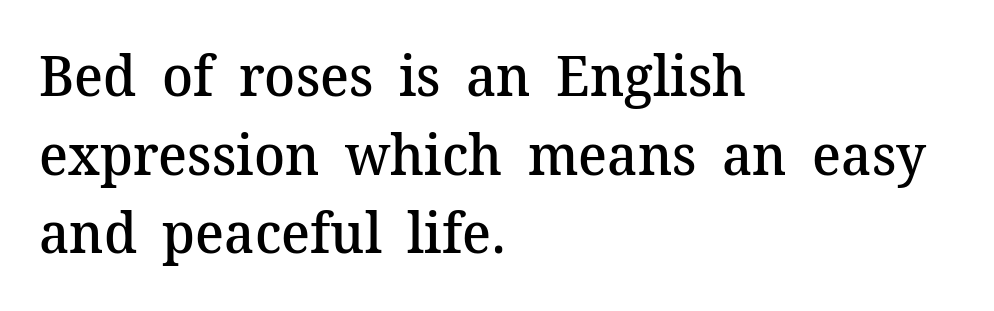
{"serif": "yes", "italic": "no", "bold": "semi", "weight": "semibold", "width": "normal", "stroke_contrast": "medium", "x_height": "medium", "monospaced": "no", "underline": "no", "align": "left", "line_spacing": "normal", "line_spacing_ratio": 1.38, "letter_spacing": "normal", "letter_spacing_em": 0.0, "glyph_px": 57}
